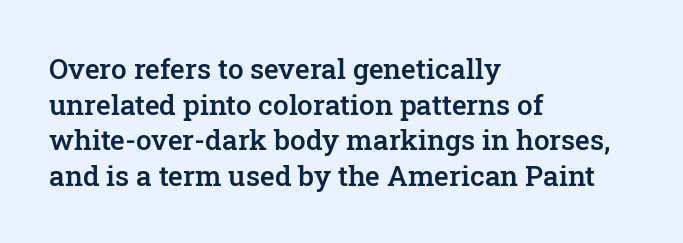
Q: Is the text bold? A: Semi-bold.
Q: Is the text italic (slanted)? A: No, it is upright.
Q: Is the typeface a serif or a sans-serif typeface? A: Serif.
Q: Is the text underlined? A: No.
Q: How is the paragraph aligned? A: Left-aligned.
Q: Is the spacing between letters normal or unusually wide? A: Normal.
Q: Is the spacing between lines tight, normal or loose? A: Normal.
Q: Width (condensed, normal, or wide)? A: Normal.
Q: Stroke contrast? A: Low.
Q: x-height? A: Medium.
Q: Monospaced? A: No.
